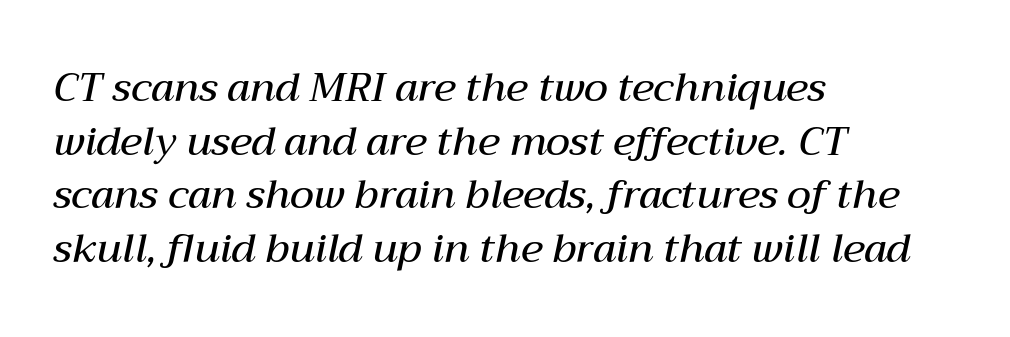
The image shows 40 px semibold type, italic (leaning right); set left-aligned, normal line spacing (1.34x), normal letter spacing, not underlined; medium stroke contrast and a medium x-height.
